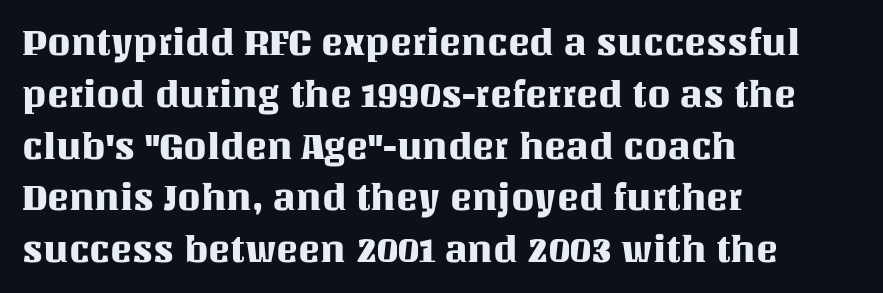
Designer's note — italics off, roman on. This sample has the flowing, uneven cadence of proportional lettering. The rendering anchors every line to the left-hand side. The string is rendered with underlining switched off. Default kerning and tracking; the words read as compact shapes. Vertical spacing — default.
